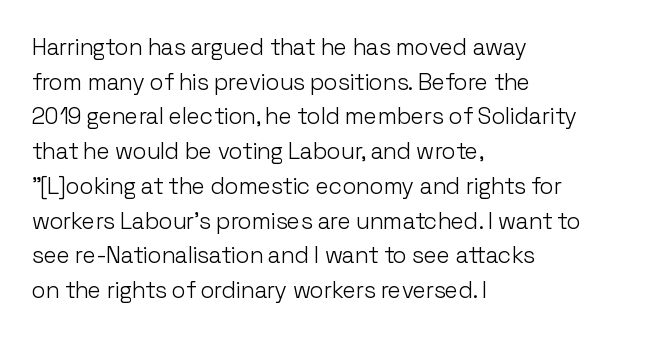
The image shows 23 px text type, upright; set left-aligned, normal line spacing (1.51x), normal letter spacing, not underlined.
